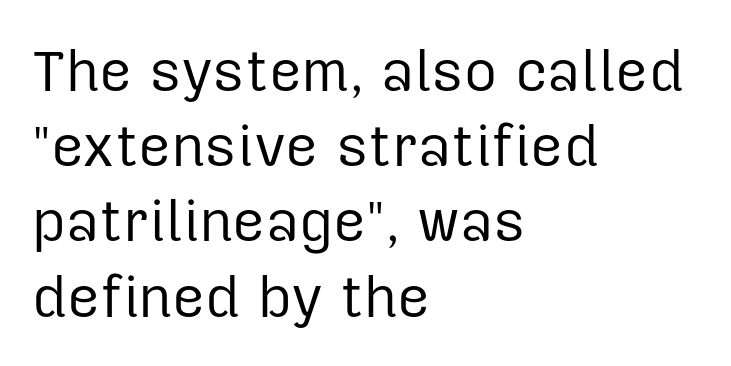
The image shows 57 px regular-weight sans-serif type, upright; set left-aligned, normal line spacing (1.32x), normal letter spacing, not underlined; low stroke contrast and a medium x-height.
